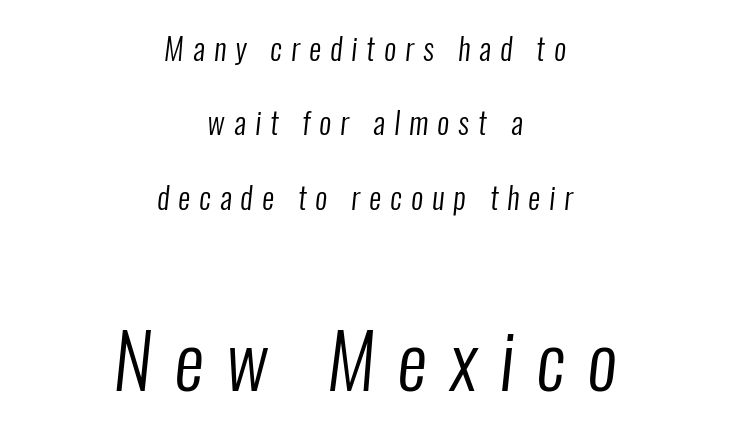
Is this a heavy cut? Hardly; it is regular or lighter. Leftover space on each line is divided equally before and after the words. The designer dialed line spacing up above the default. The gap between lines stays unmarked. Is the letter spacing exaggerated? Yes — the characters are pushed far apart.
